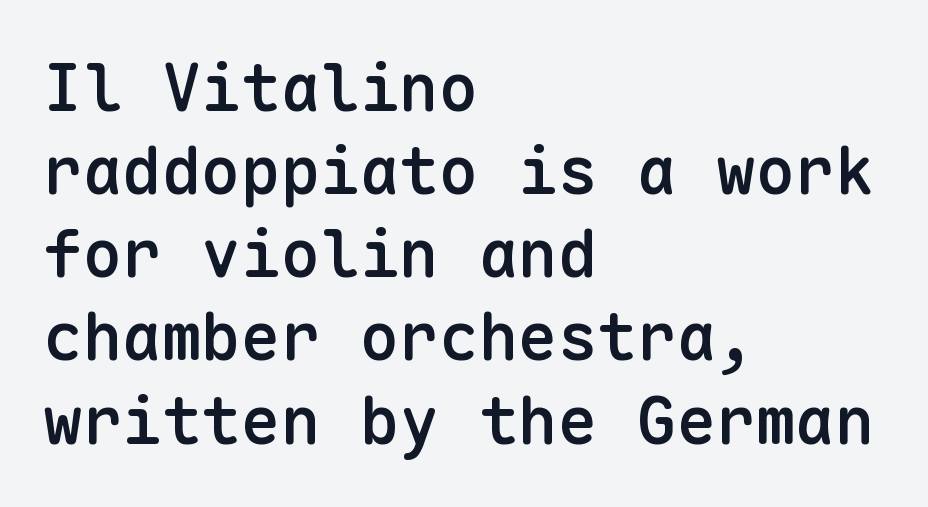
{"serif": "no", "italic": "no", "bold": "semi", "weight": "semibold", "width": "normal", "stroke_contrast": "low", "x_height": "medium", "monospaced": "yes", "underline": "no", "align": "left", "line_spacing": "normal", "line_spacing_ratio": 1.26, "letter_spacing": "normal", "letter_spacing_em": 0.0, "glyph_px": 66}
